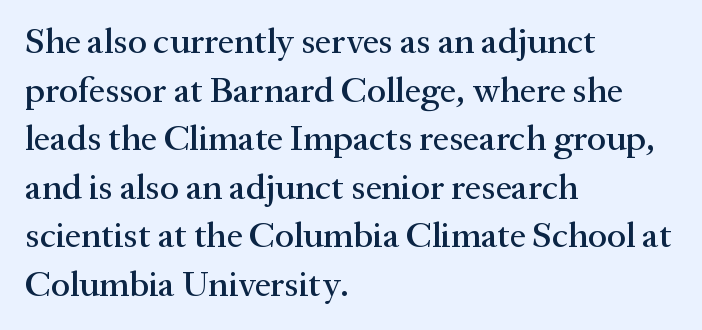
The image shows 36 px serif type, upright; set left-aligned, normal line spacing (1.35x), normal letter spacing, not underlined; medium stroke contrast and a medium x-height.
